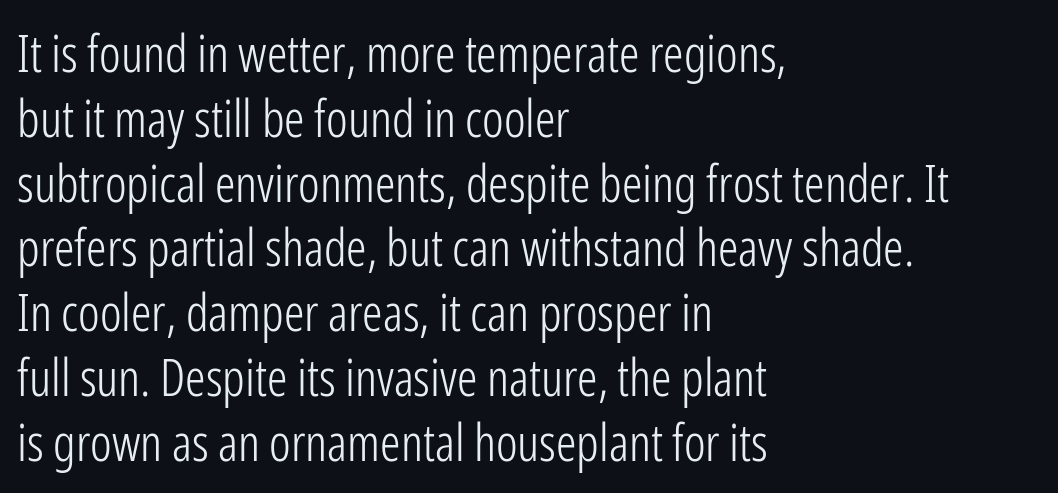
The image shows 51 px light, condensed sans-serif type, upright; set left-aligned, normal line spacing (1.27x), normal letter spacing, not underlined; low stroke contrast and a medium x-height.
